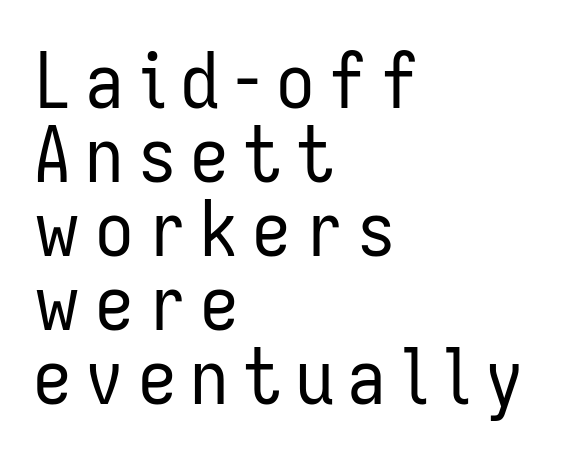
{"serif": "no", "italic": "no", "bold": "no", "weight": "regular", "width": "condensed", "stroke_contrast": "low", "x_height": "medium", "monospaced": "no", "underline": "no", "align": "left", "line_spacing": "tight", "line_spacing_ratio": 0.96, "glyph_px": 77}
